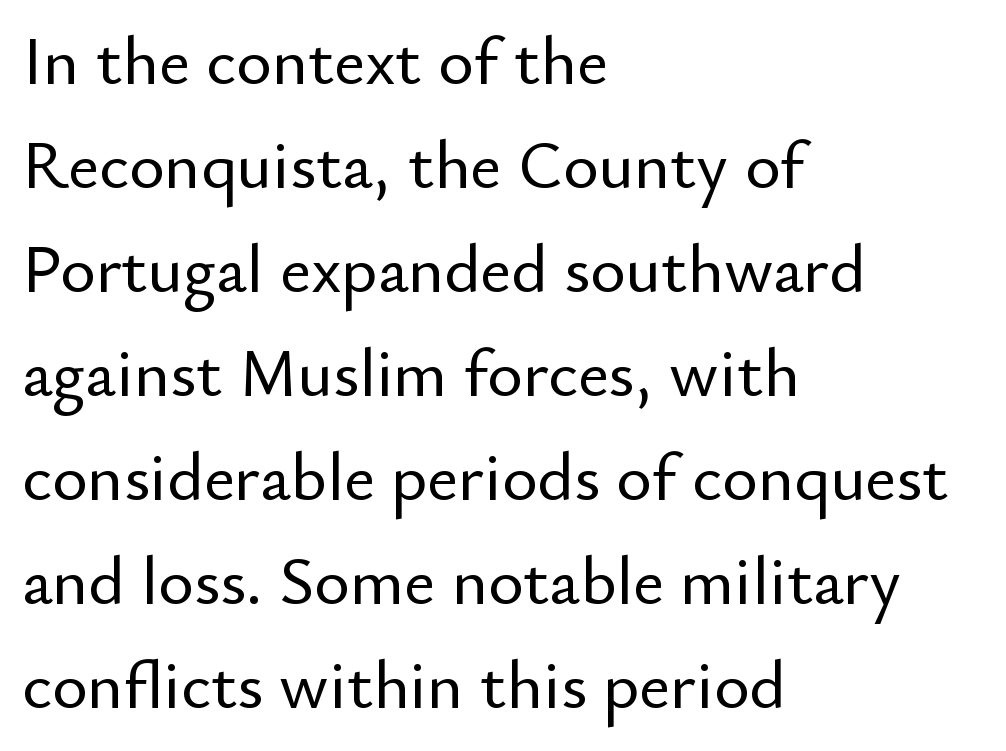
{"serif": "no", "italic": "no", "width": "normal", "stroke_contrast": "low", "x_height": "small", "monospaced": "no", "underline": "no", "align": "left", "line_spacing": "normal", "line_spacing_ratio": 1.53, "letter_spacing": "normal", "letter_spacing_em": 0.0, "glyph_px": 68}
